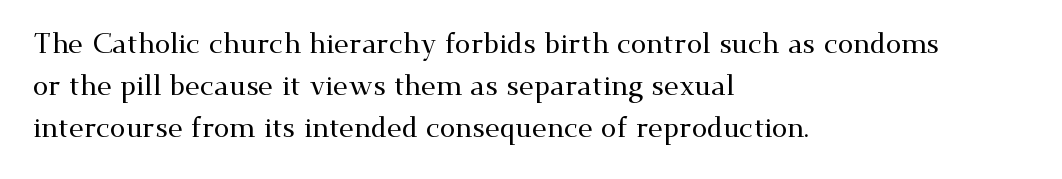
The image shows 28 px wide serif type, upright; set left-aligned, normal line spacing (1.5x), normal letter spacing, not underlined; medium stroke contrast and a small x-height.
